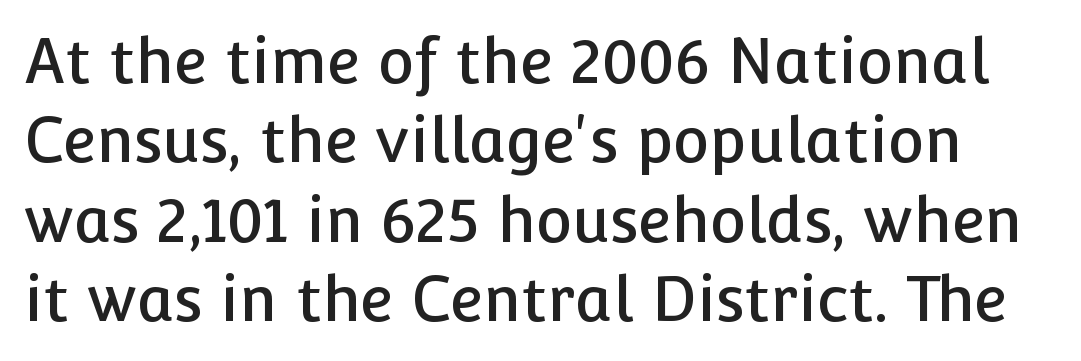
The image shows 62 px sans-serif type, upright; set normal line spacing (1.28x), normal letter spacing, not underlined; low stroke contrast and a medium x-height.
